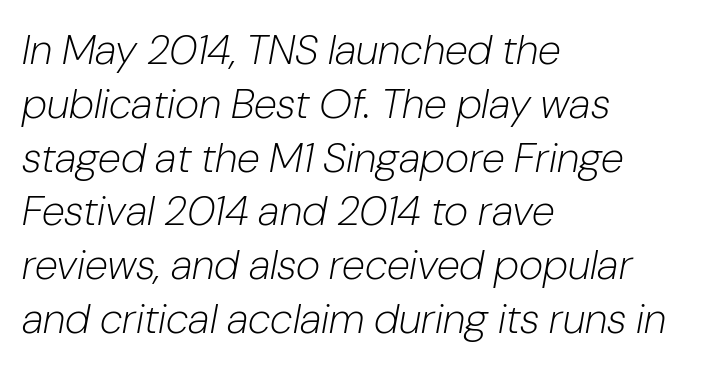
Q: Is the text bold? A: No.
Q: Is the text italic (slanted)? A: Yes, it leans right by about 10 degrees.
Q: Is the text underlined? A: No.
Q: How is the paragraph aligned? A: Left-aligned.
Q: Is the spacing between letters normal or unusually wide? A: Normal.
Q: Is the spacing between lines tight, normal or loose? A: Normal.
Q: Width (condensed, normal, or wide)? A: Normal.
Q: Stroke contrast? A: Low.
Q: x-height? A: Medium.
Q: Monospaced? A: No.
